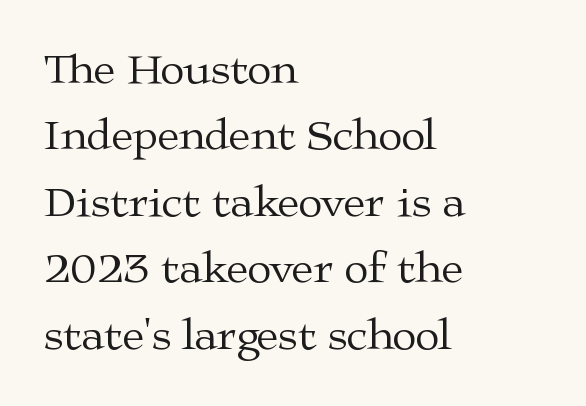
Stem width sits at or under what a default text font uses. Summary of vertical rhythm: regular, with standard interline spacing. The letters carry serifs — small finishing strokes at the ends of their stems. No extra tracking has been applied to these lines.
